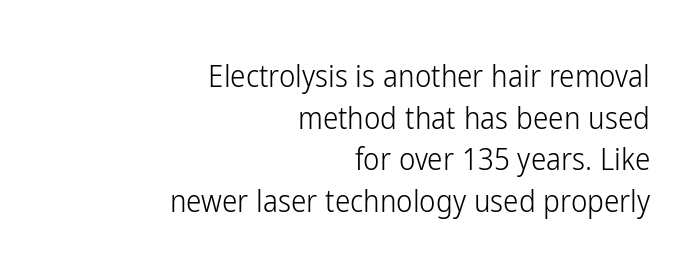
{"serif": "no", "italic": "no", "bold": "no", "weight": "light", "width": "condensed", "stroke_contrast": "low", "x_height": "medium", "monospaced": "no", "underline": "no", "align": "right", "line_spacing": "normal", "line_spacing_ratio": 1.34, "letter_spacing": "normal", "letter_spacing_em": 0.0, "glyph_px": 31}
